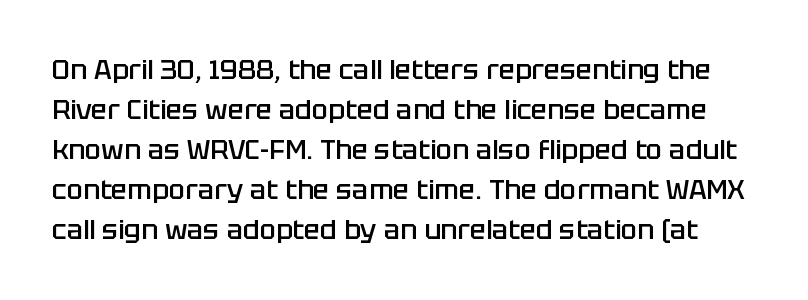
Q: Is the text bold? A: Semi-bold.
Q: Is the text italic (slanted)? A: No, it is upright.
Q: Is the text underlined? A: No.
Q: Is the spacing between letters normal or unusually wide? A: Normal.
Q: Is the spacing between lines tight, normal or loose? A: Normal.
